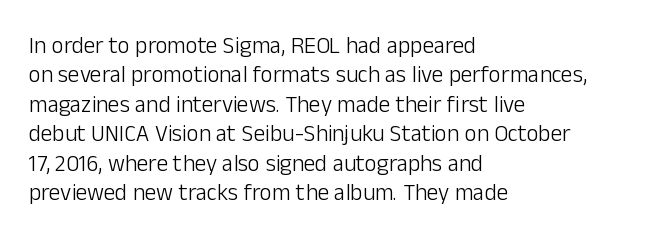
The image shows 23 px text type, upright; set left-aligned, normal line spacing (1.28x), normal letter spacing, not underlined.
